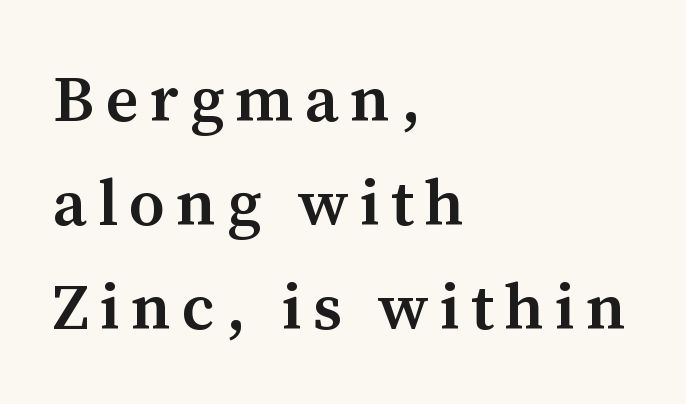
These lines are rendered in a variable-pitch font. Every stem runs plumb, perpendicular to the baseline. The leading is moderate, giving the passage an even texture. Typesetter's note: demi weight, one step under bold.
